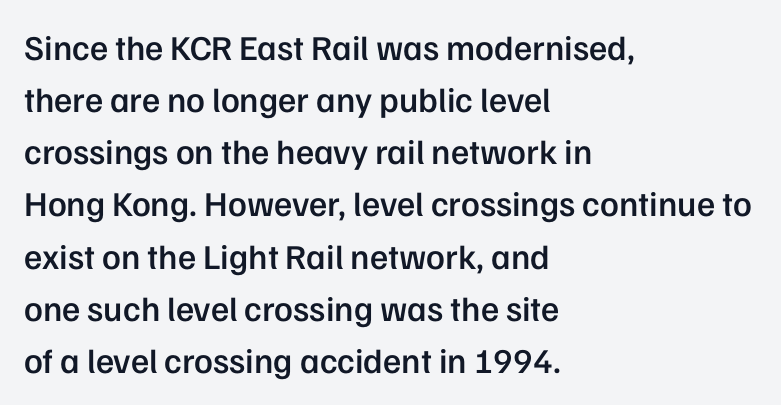
Q: Is the text bold? A: Semi-bold.
Q: Is the text italic (slanted)? A: No, it is upright.
Q: Is the typeface a serif or a sans-serif typeface? A: Sans-serif.
Q: Is the text underlined? A: No.
Q: How is the paragraph aligned? A: Left-aligned.
Q: Is the spacing between letters normal or unusually wide? A: Normal.
Q: Is the spacing between lines tight, normal or loose? A: Normal.
Q: Width (condensed, normal, or wide)? A: Normal.
Q: Stroke contrast? A: Low.
Q: x-height? A: Medium.
Q: Monospaced? A: No.
